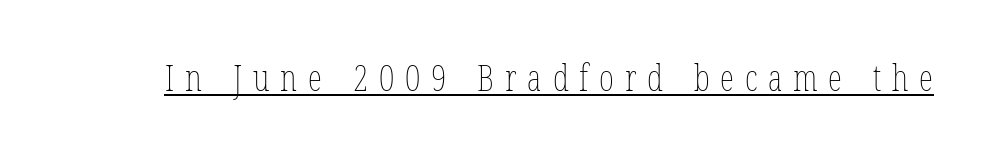
{"italic": "no", "bold": "no", "weight": "thin", "width": "condensed", "stroke_contrast": "low", "x_height": "medium", "monospaced": "no", "underline": "yes", "letter_spacing": "wide", "letter_spacing_em": 0.3, "glyph_px": 36}
